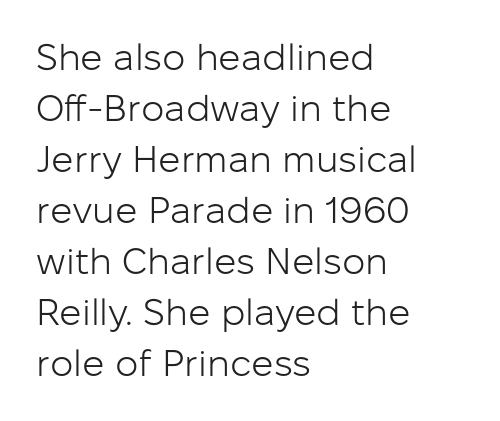
{"serif": "no", "italic": "no", "bold": "no", "weight": "light", "width": "normal", "stroke_contrast": "low", "x_height": "medium", "monospaced": "no", "underline": "no", "align": "left", "line_spacing": "normal", "line_spacing_ratio": 1.38, "letter_spacing": "normal", "letter_spacing_em": 0.0, "glyph_px": 37}
